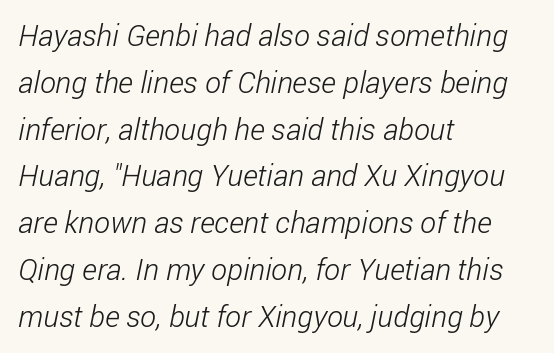
The image shows 30 px light, condensed sans-serif type; set left-aligned, normal line spacing (1.56x), normal letter spacing, not underlined; low stroke contrast and a medium x-height.
